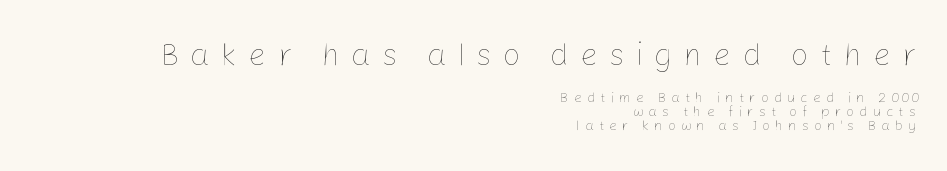
{"italic": "no", "bold": "no", "weight": "thin", "width": "normal", "stroke_contrast": "low", "x_height": "medium", "monospaced": "no", "underline": "no", "align": "right", "line_spacing": "tight", "line_spacing_ratio": 0.99, "letter_spacing": "wide", "letter_spacing_em": 0.36, "larger_block": "first", "size_ratio": 2.21, "glyph_px": 31}
